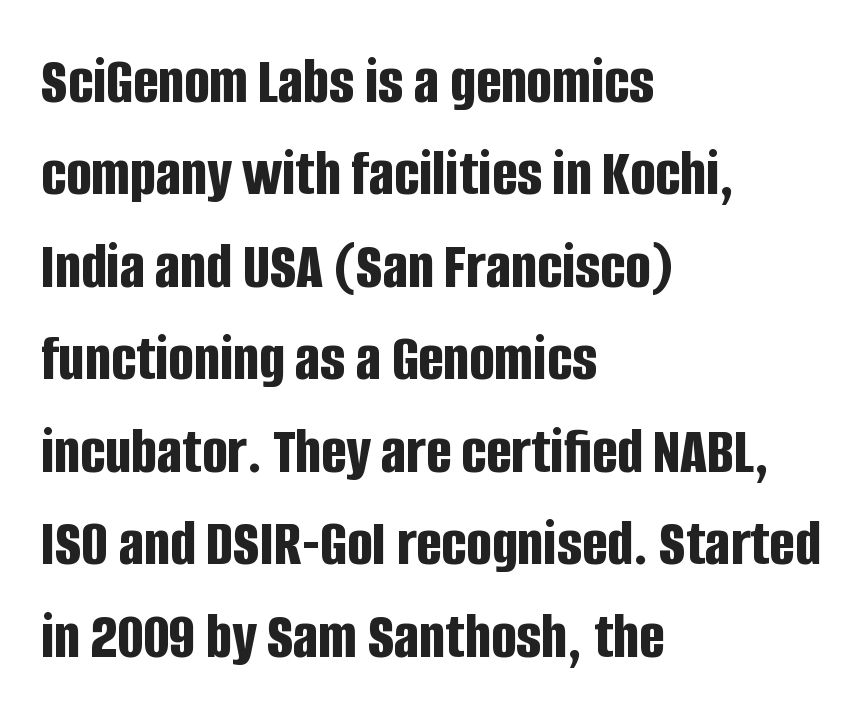
The image shows 67 px bold, condensed sans-serif type, upright; set left-aligned, normal line spacing (1.38x), normal letter spacing, not underlined; low stroke contrast and a large x-height.
